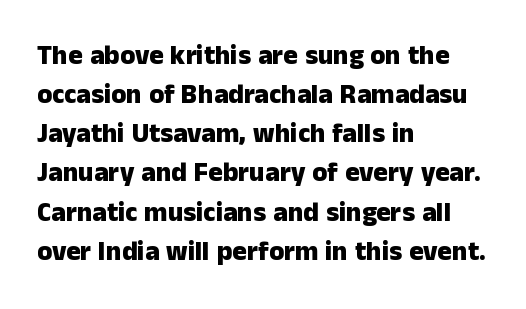
The image shows 27 px bold type, upright; set left-aligned, normal line spacing (1.45x), normal letter spacing, not underlined.
